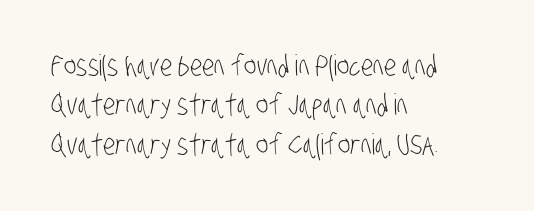
{"serif": "no", "bold": "no", "weight": "light", "width": "condensed", "stroke_contrast": "low", "x_height": "large", "monospaced": "no", "underline": "no", "align": "left", "line_spacing": "normal", "line_spacing_ratio": 1.36, "letter_spacing": "normal", "letter_spacing_em": 0.0, "glyph_px": 29}
